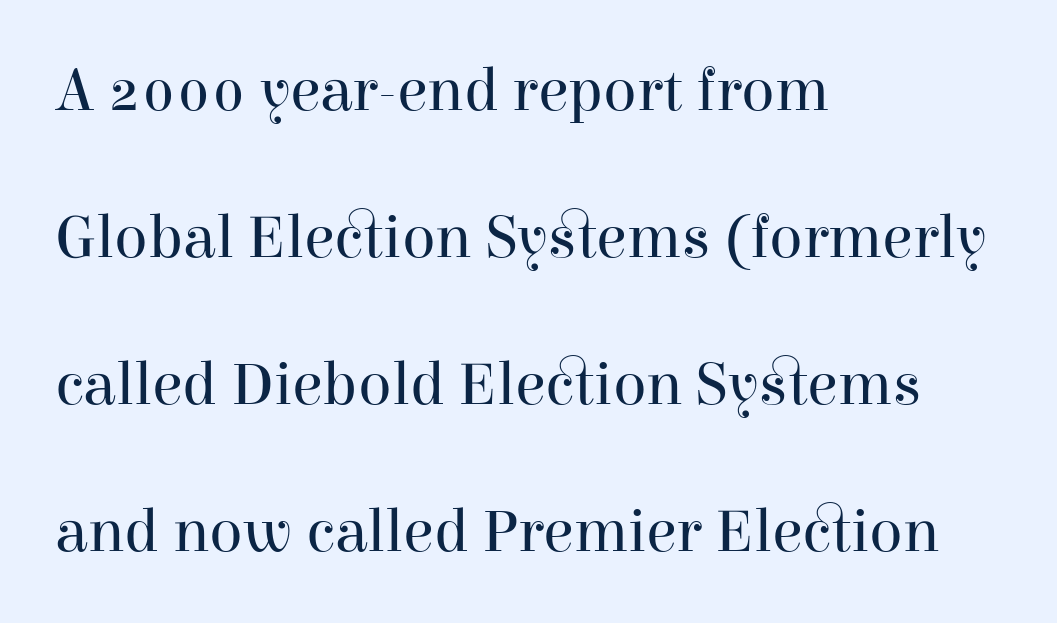
{"serif": "yes", "italic": "no", "bold": "no", "weight": "regular", "width": "normal", "stroke_contrast": "high", "x_height": "medium", "monospaced": "no", "underline": "no", "align": "left", "line_spacing": "loose", "line_spacing_ratio": 2.37, "letter_spacing": "normal", "letter_spacing_em": 0.0, "glyph_px": 62}
